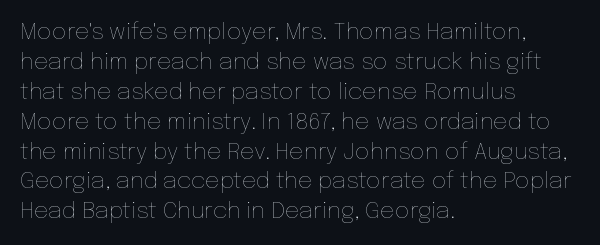
The image shows 23 px text type, upright; set left-aligned, normal line spacing (1.3x), normal letter spacing, not underlined.
